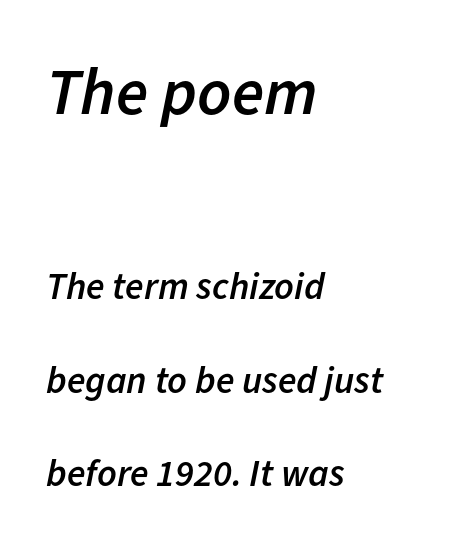
The image shows 66 px semibold type, italic (leaning right); set left-aligned, loose line spacing (2.45x), normal letter spacing, not underlined; the first (top) block is 1.74x larger; low stroke contrast and a medium x-height.
